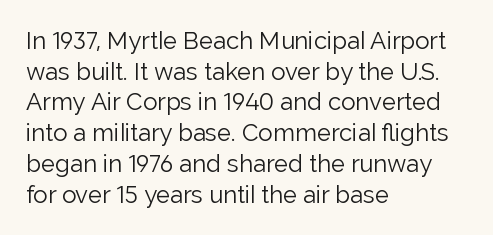
Q: Is the text bold? A: No.
Q: Is the text italic (slanted)? A: No, it is upright.
Q: Is the text underlined? A: No.
Q: How is the paragraph aligned? A: Left-aligned.
Q: Is the spacing between letters normal or unusually wide? A: Normal.
Q: Is the spacing between lines tight, normal or loose? A: Normal.
